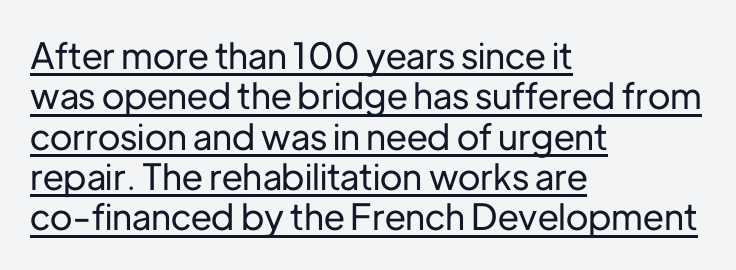
{"serif": "no", "italic": "no", "width": "normal", "stroke_contrast": "low", "x_height": "medium", "monospaced": "no", "underline": "yes", "align": "left", "line_spacing": "tight", "line_spacing_ratio": 1.12, "letter_spacing": "normal", "letter_spacing_em": 0.0, "glyph_px": 36}
